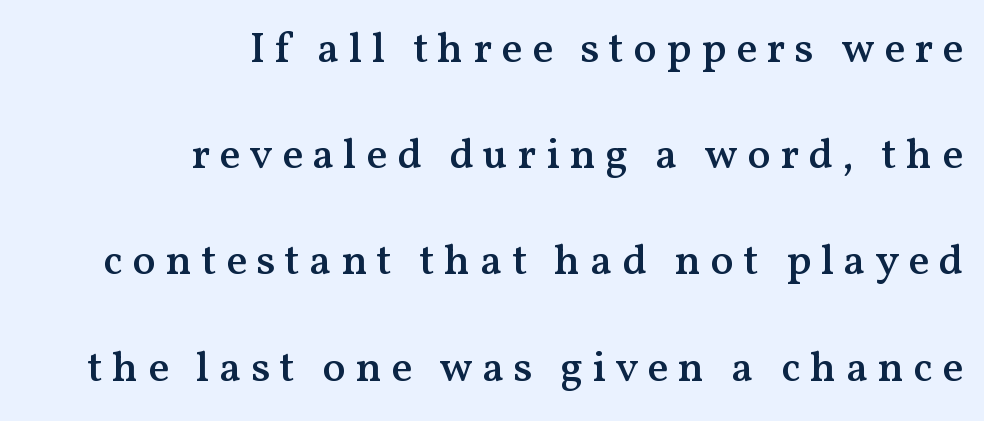
The image shows 43 px semibold serif type, upright; set right-aligned, loose line spacing (2.47x), unusually wide letter spacing (+0.22 em), not underlined; medium stroke contrast and a medium x-height.
